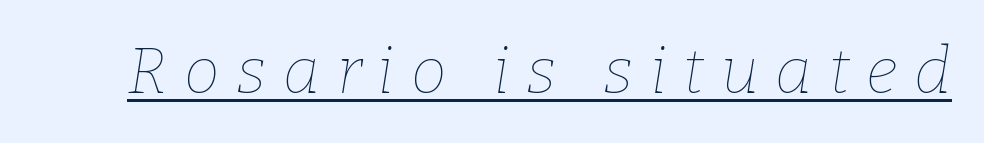
{"italic": "yes", "lean": "right", "slant_degrees": 9, "bold": "no", "weight": "thin", "width": "normal", "stroke_contrast": "low", "x_height": "medium", "monospaced": "no", "underline": "yes", "letter_spacing": "wide", "letter_spacing_em": 0.26, "glyph_px": 64}
